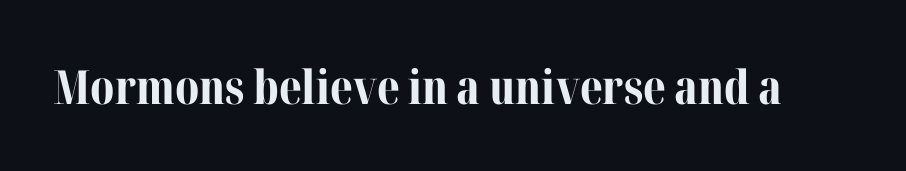
{"serif": "yes", "italic": "no", "bold": "yes", "weight": "bold", "width": "normal", "stroke_contrast": "medium", "x_height": "medium", "monospaced": "no", "underline": "no", "letter_spacing": "normal", "letter_spacing_em": 0.0, "glyph_px": 47}
